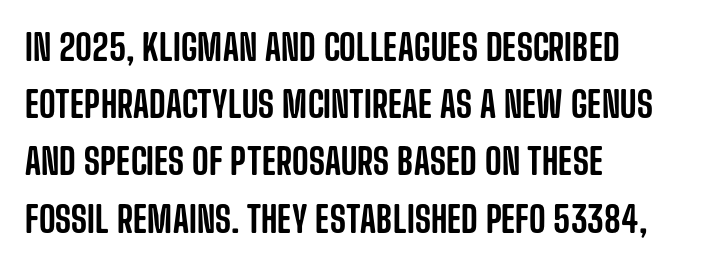
Q: Is the text italic (slanted)? A: No, it is upright.
Q: Is the typeface a serif or a sans-serif typeface? A: Sans-serif.
Q: Is the text underlined? A: No.
Q: How is the paragraph aligned? A: Left-aligned.
Q: Is the spacing between letters normal or unusually wide? A: Normal.
Q: Is the spacing between lines tight, normal or loose? A: Normal.
Q: Width (condensed, normal, or wide)? A: Condensed.
Q: Stroke contrast? A: Low.
Q: x-height? A: Large.
Q: Monospaced? A: No.
